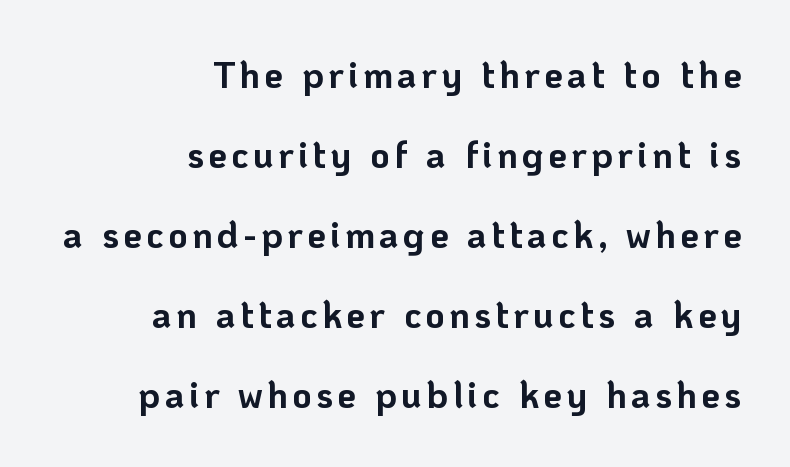
The image shows 37 px bold sans-serif type, upright; set right-aligned, loose line spacing (2.16x), not underlined; low stroke contrast and a medium x-height.
